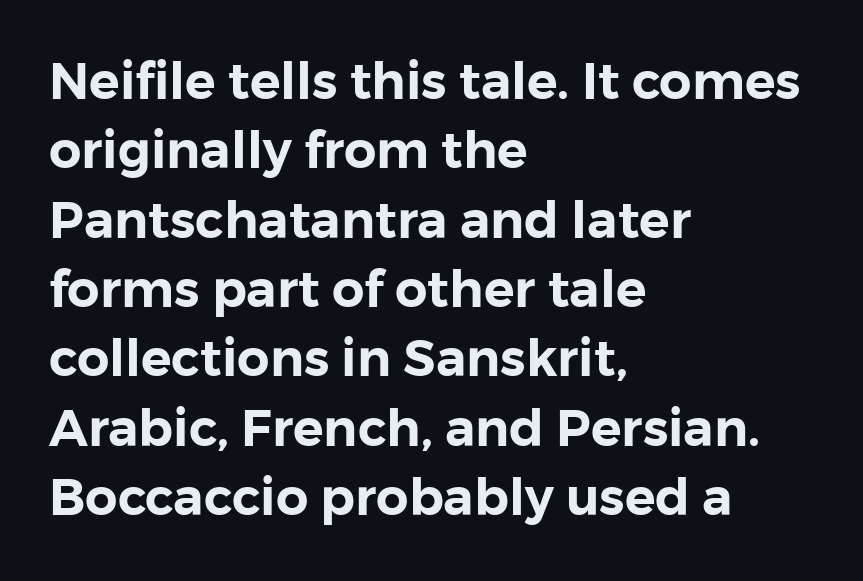
The lines are quadded left. Here the designer chose a conventional face with non-uniform glyph widths. Every stem runs plumb, perpendicular to the baseline. Each word holds together tightly as a unit, with standard inter-letter gaps. Classification — sans serif. Does the leading feel generous? No, just average.
